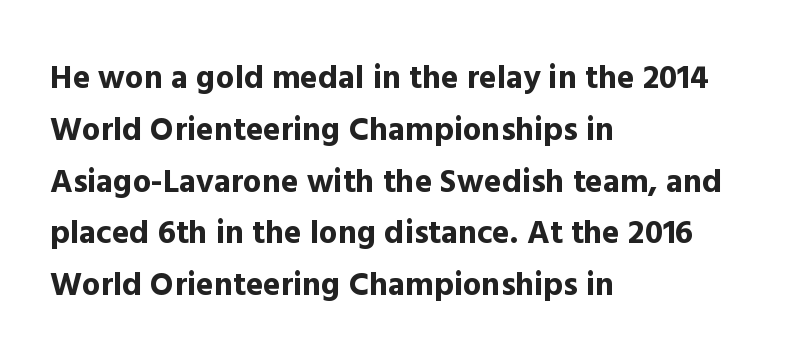
A bare baseline throughout the passage. Upright lettering throughout. Does extra space separate the letters? No, they use regular spacing. Each letter keeps its own natural width here, so spacing adapts to shape. Quick note: interline space is typical. Typeset ragged right — the left edge is the straight one.
